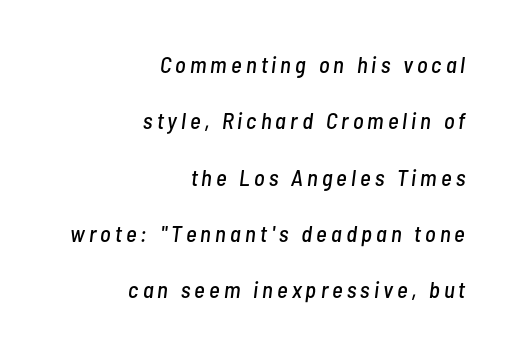
The rendering anchors every line to the right-hand side. The gap between lines stays unmarked. Is there much room between lines? Yes — plenty of vertical air separates them. Does the lettering tilt? It does — this is italic.
